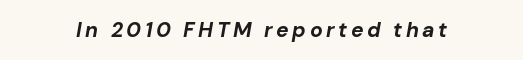
The image shows 21 px bold type, italic (leaning right); set not underlined.
